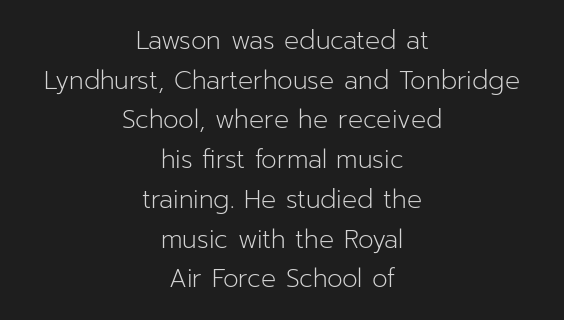
The image shows 25 px text type, upright; set centered, normal line spacing (1.59x), normal letter spacing, not underlined.
